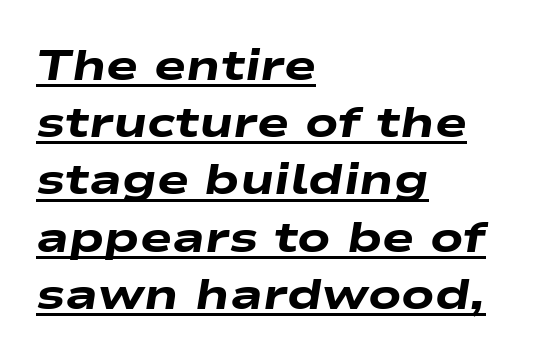
The image shows 43 px heavy, wide type, italic (leaning right); set left-aligned, normal line spacing (1.33x), normal letter spacing, underlined; low stroke contrast and a medium x-height.
